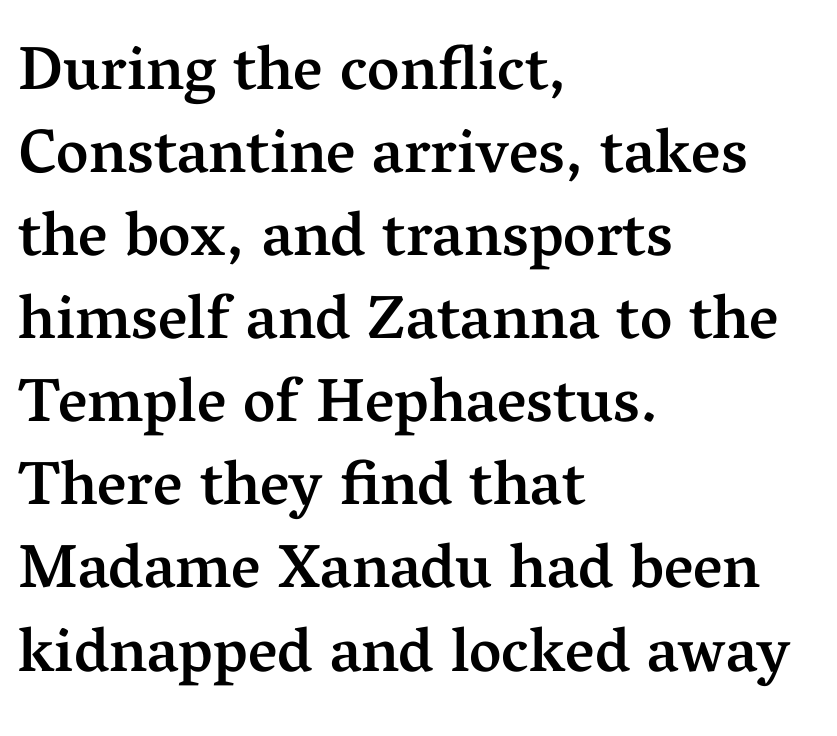
No italicization has been applied; the sample stays upright. Horizontal bands of white between lines are of average thickness. Line starts are locked; line ends wander. The passage shown is not underscored anywhere. The passage shown has conventional tracking throughout.
